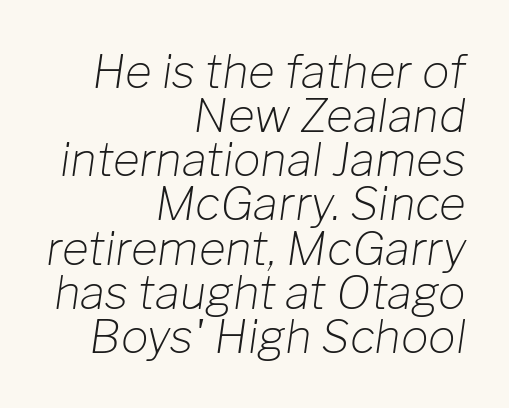
{"italic": "yes", "lean": "right", "slant_degrees": 8, "bold": "no", "weight": "light", "width": "normal", "stroke_contrast": "low", "x_height": "medium", "monospaced": "no", "underline": "no", "align": "right", "line_spacing": "tight", "line_spacing_ratio": 0.96, "letter_spacing": "normal", "letter_spacing_em": 0.0, "glyph_px": 46}
